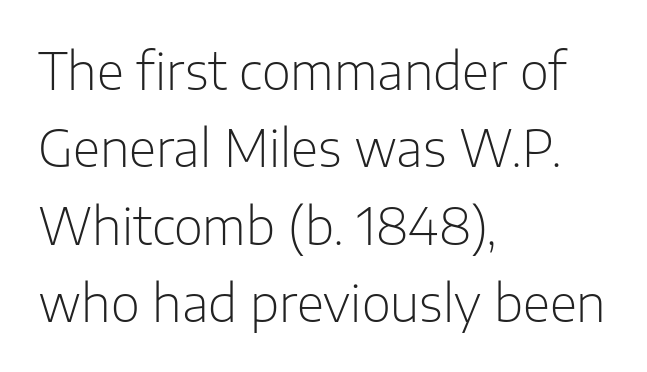
Which margin do the lines hug? The left one — the right edge is uneven. The passage shown has conventional tracking throughout. These lines are composed in type without serifs. Each stroke keeps to a modest, everyday thickness or less.
